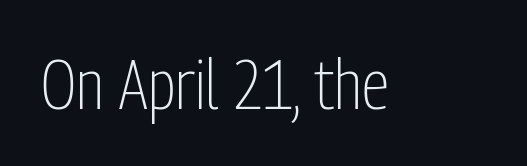
The image shows 70 px light, condensed sans-serif type, upright; set normal letter spacing, not underlined; low stroke contrast and a medium x-height.
